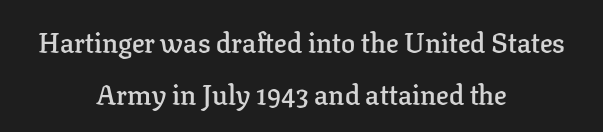
The image shows 28 px semibold serif type, upright; set centered, line spacing 1.86x, normal letter spacing, not underlined; low stroke contrast and a medium x-height.
